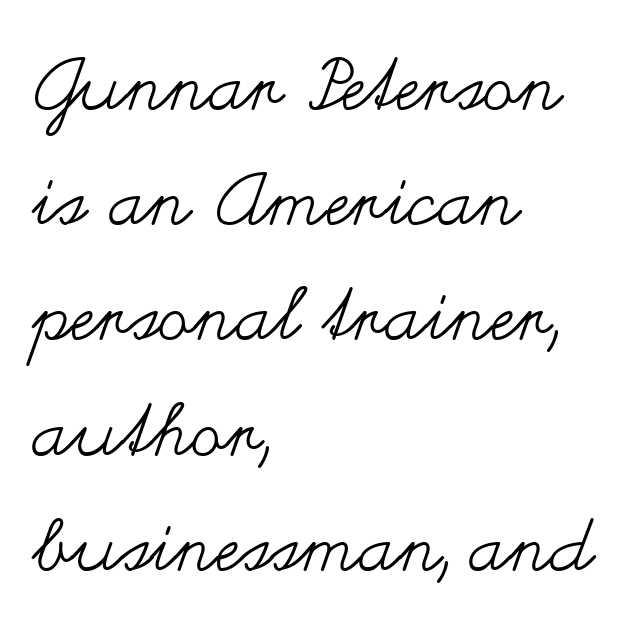
The image shows 72 px regular-weight, wide type; set left-aligned, normal line spacing (1.6x), normal letter spacing, not underlined; medium stroke contrast and a small x-height.
